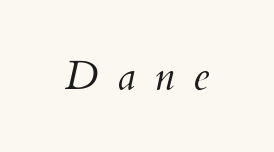
{"italic": "yes", "lean": "right", "slant_degrees": 12, "bold": "no", "weight": "light", "width": "normal", "stroke_contrast": "medium", "x_height": "small", "monospaced": "no", "underline": "no", "letter_spacing": "wide", "letter_spacing_em": 0.47, "glyph_px": 41}
